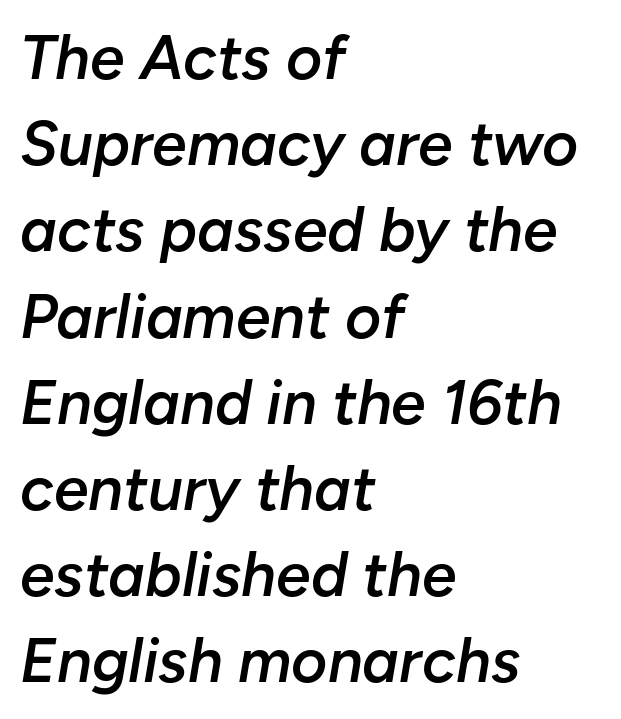
The image shows 62 px semibold type, italic (leaning right); set left-aligned, normal line spacing (1.39x), normal letter spacing, not underlined; low stroke contrast and a medium x-height.
